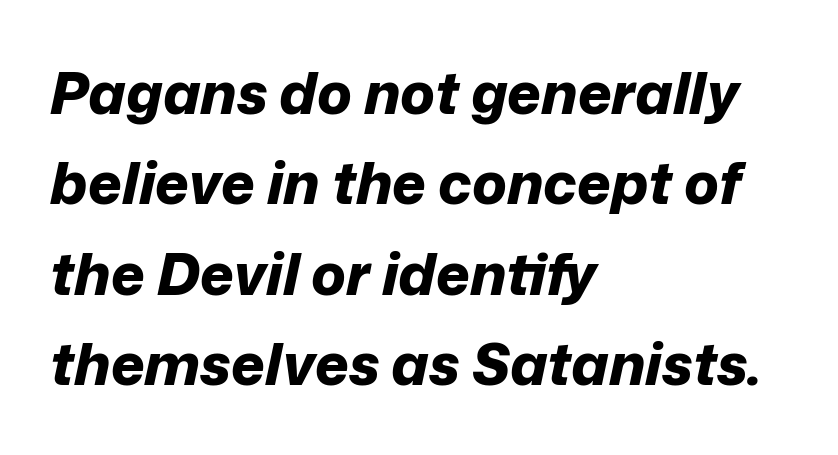
I'd describe the lettering as bold — thick and assertive. The letters sit at their default tracking, neither squeezed nor spread. Honestly, the row spacing looks completely unremarkable. When letters slant like this, we call the style italic. Looks like regular typesetting: each glyph gets only the width it needs.
